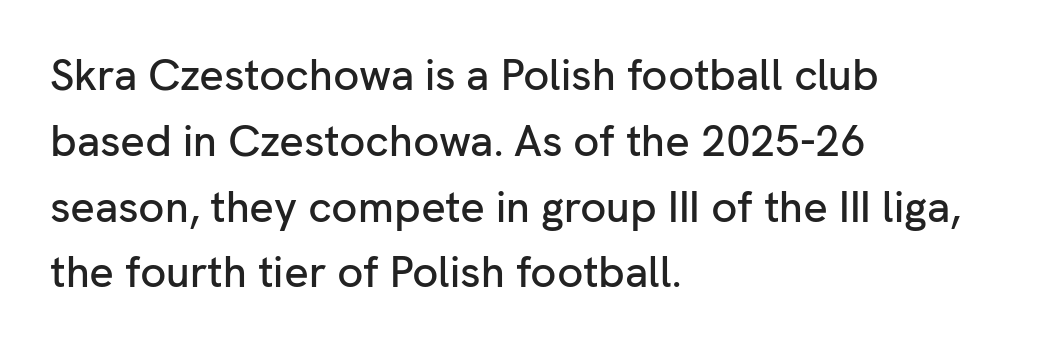
The face used here is proportionally spaced, like ordinary book or web type. Stroke terminals: plain, sans-serif. Baseline-to-baseline distance is the conventional proportion of letter height. Tall strokes in this sample are plumb rather than angled. The line texture is even and compact thanks to regular tracking.
